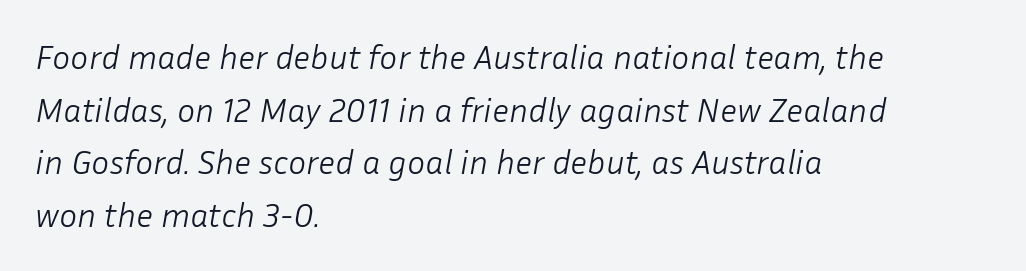
{"italic": "yes", "lean": "right", "slant_degrees": 10, "bold": "no", "weight": "light", "width": "normal", "stroke_contrast": "low", "x_height": "medium", "monospaced": "no", "underline": "no", "align": "left", "line_spacing": "normal", "line_spacing_ratio": 1.55, "letter_spacing": "normal", "letter_spacing_em": 0.0, "glyph_px": 34}
